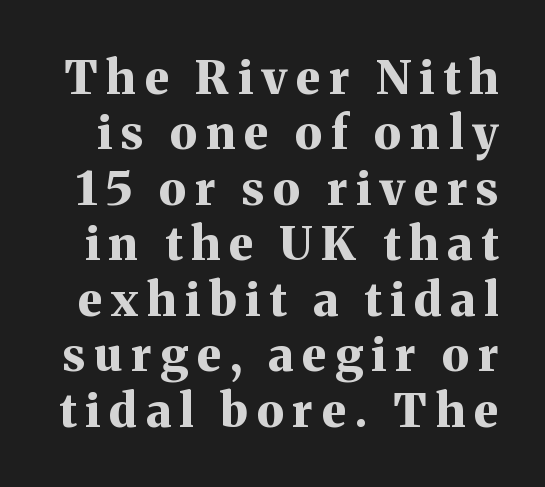
{"serif": "yes", "italic": "no", "bold": "yes", "weight": "bold", "width": "normal", "stroke_contrast": "medium", "x_height": "medium", "monospaced": "no", "underline": "no", "line_spacing_ratio": 1.18, "glyph_px": 47}
